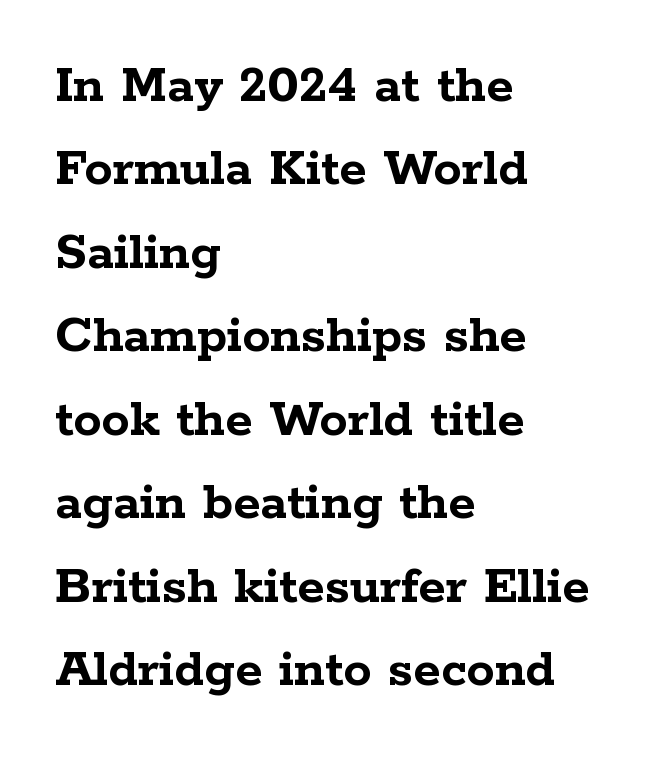
The image shows 56 px semibold, wide serif type, upright; set left-aligned, normal line spacing (1.49x), normal letter spacing, not underlined; low stroke contrast and a medium x-height.
